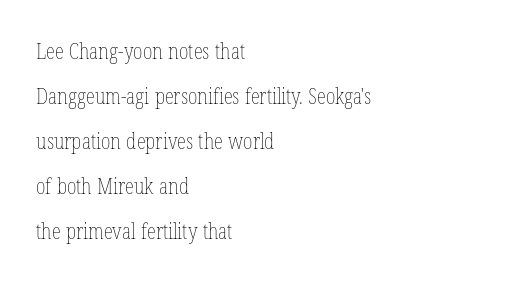
{"italic": "no", "bold": "no", "underline": "no", "align": "left", "line_spacing": "loose", "line_spacing_ratio": 2.14, "letter_spacing": "normal", "letter_spacing_em": 0.0, "glyph_px": 21}
